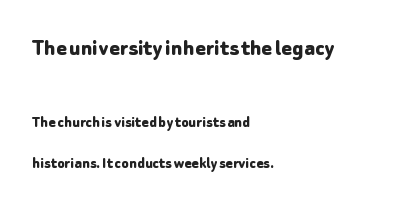
The image shows 25 px bold type, upright; set left-aligned, loose line spacing (2.37x), normal letter spacing, not underlined; the first (top) block is 1.47x larger.
